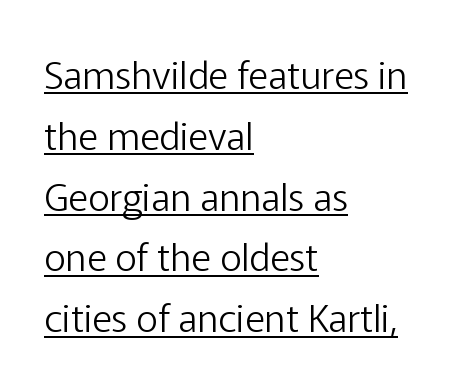
{"serif": "no", "italic": "no", "bold": "no", "weight": "light", "width": "normal", "stroke_contrast": "low", "x_height": "medium", "monospaced": "no", "underline": "yes", "align": "left", "line_spacing": "normal", "line_spacing_ratio": 1.6, "letter_spacing": "normal", "letter_spacing_em": 0.0, "glyph_px": 38}
